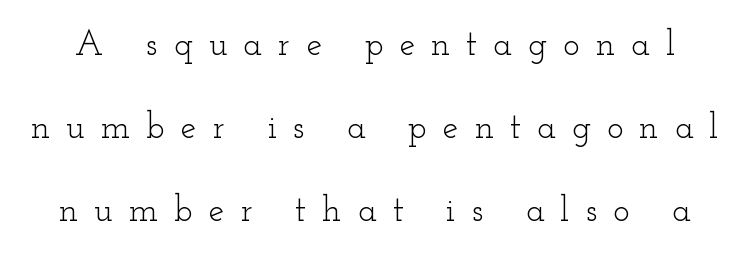
The image shows 35 px light, wide serif type, upright; set loose line spacing (2.37x), unusually wide letter spacing (+0.46 em), not underlined; low stroke contrast and a small x-height.
